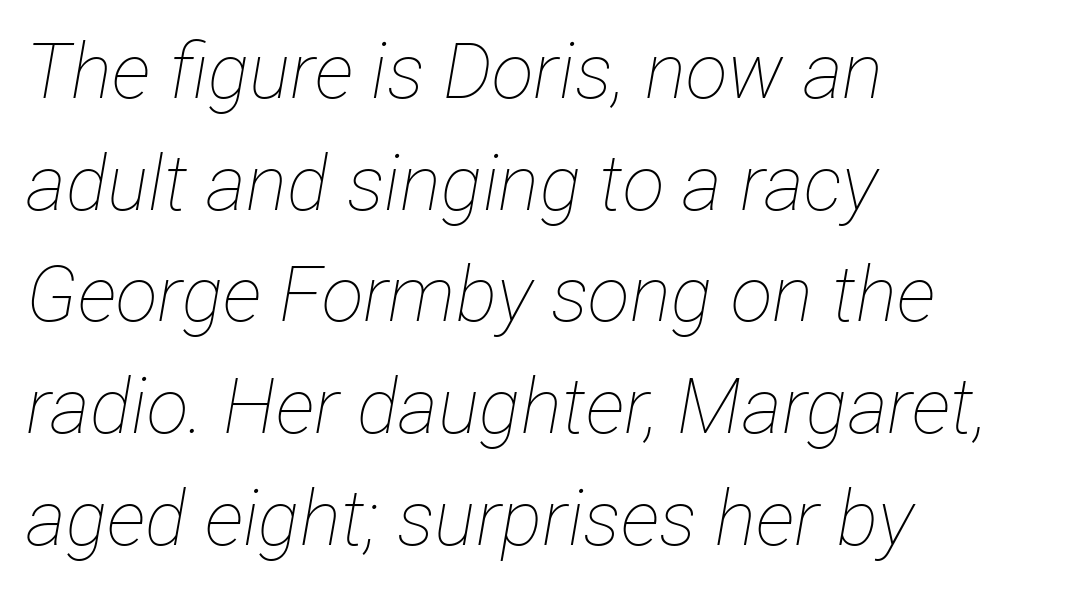
{"italic": "yes", "lean": "right", "slant_degrees": 12, "bold": "no", "weight": "thin", "width": "condensed", "stroke_contrast": "low", "x_height": "medium", "monospaced": "no", "underline": "no", "align": "left", "line_spacing": "normal", "line_spacing_ratio": 1.45, "letter_spacing": "normal", "letter_spacing_em": 0.0, "glyph_px": 77}
